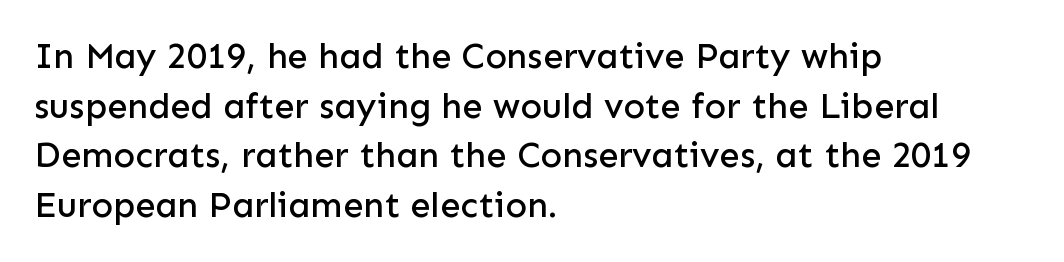
Font category for this specimen: sans-serif. What stands out about the letter spacing? Nothing — it is the standard amount. Proportional: the letters do not fall into vertical columns. The leading is moderate, giving the passage an even texture. The letters stand straight up with perfectly vertical stems.
